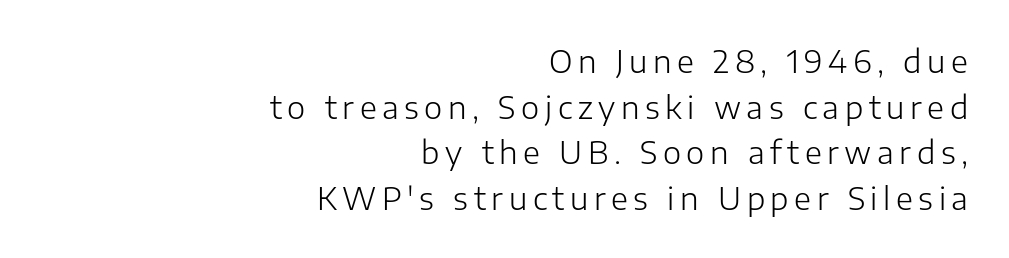
{"serif": "no", "italic": "no", "bold": "no", "weight": "light", "width": "normal", "stroke_contrast": "low", "x_height": "medium", "monospaced": "no", "underline": "no", "align": "right", "line_spacing": "normal", "line_spacing_ratio": 1.47, "glyph_px": 31}
